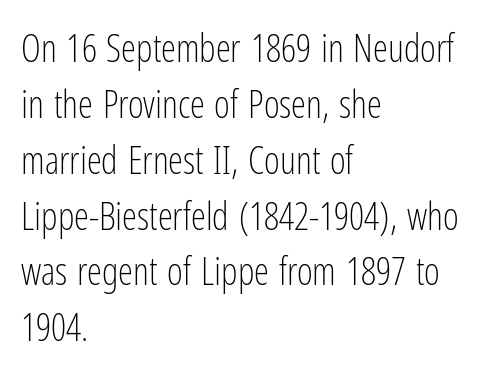
The image shows 38 px light, condensed sans-serif type, upright; set left-aligned, normal line spacing (1.47x), normal letter spacing, not underlined; low stroke contrast and a medium x-height.
